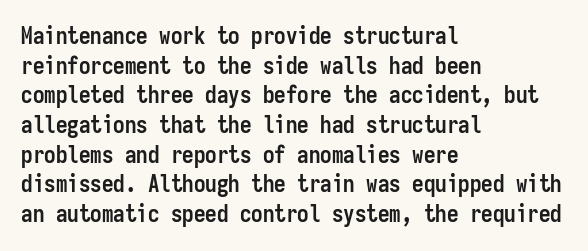
Q: Is the text bold? A: Yes.
Q: Is the text italic (slanted)? A: No, it is upright.
Q: Is the text underlined? A: No.
Q: How is the paragraph aligned? A: Left-aligned.
Q: Is the spacing between letters normal or unusually wide? A: Normal.
Q: Is the spacing between lines tight, normal or loose? A: Normal.
